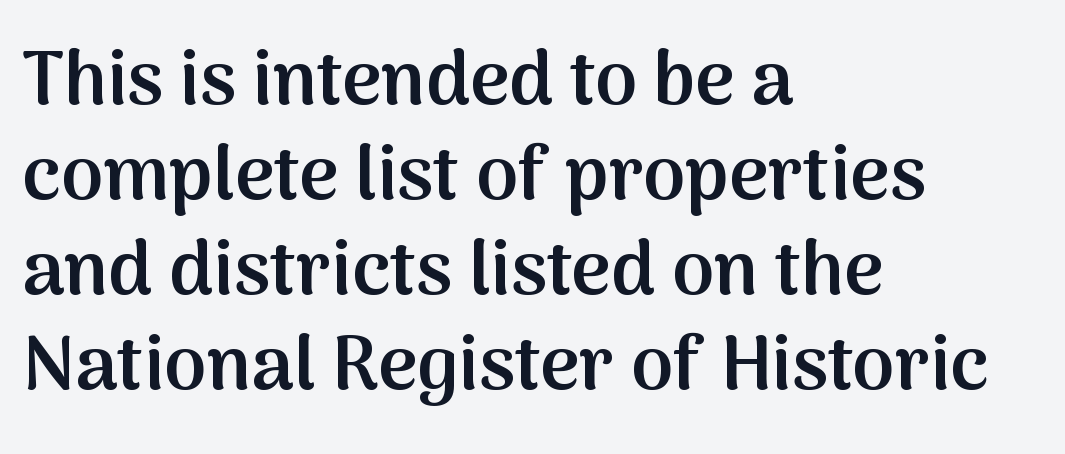
Descenders are the only things crossing below the line. Heft: intermediate — a semibold. Leading matches the norm, producing a regular column. A student would call this left alignment; a typographer would say flush left, rag right.
